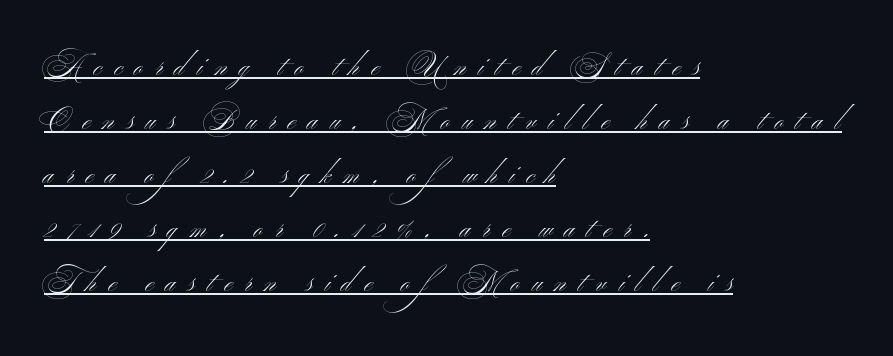
Q: Is the text bold? A: No.
Q: Is the text italic (slanted)? A: Yes.
Q: Is the text underlined? A: Yes.
Q: How is the paragraph aligned? A: Left-aligned.
Q: Is the spacing between letters normal or unusually wide? A: Unusually wide.
Q: Is the spacing between lines tight, normal or loose? A: Loose.
